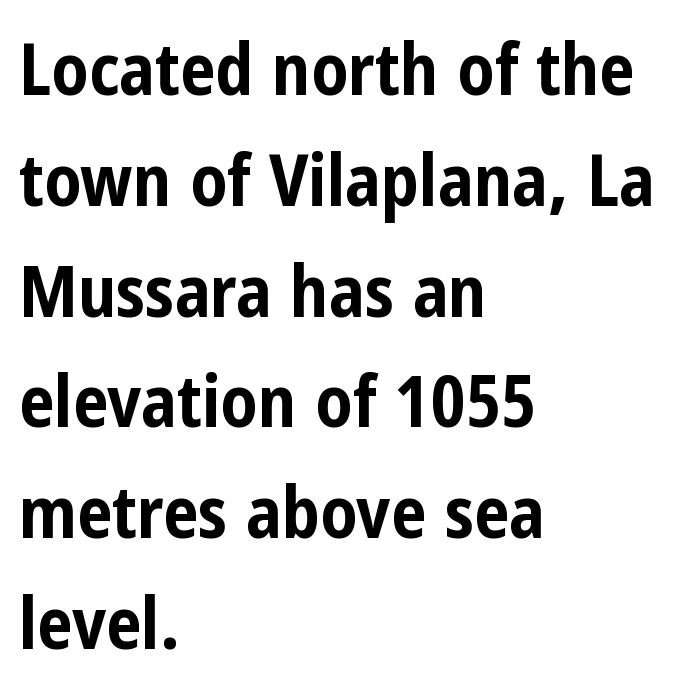
In terms of posture, this sample is upright. Notice how thick the strokes are: this is what a full bold looks like. Just letters on the line, the space beneath them empty. To sum up the face: it is a sans, with no serifs. Interline gaps are of average width in this sample. Do the characters align in a grid? No, the font is proportional.
